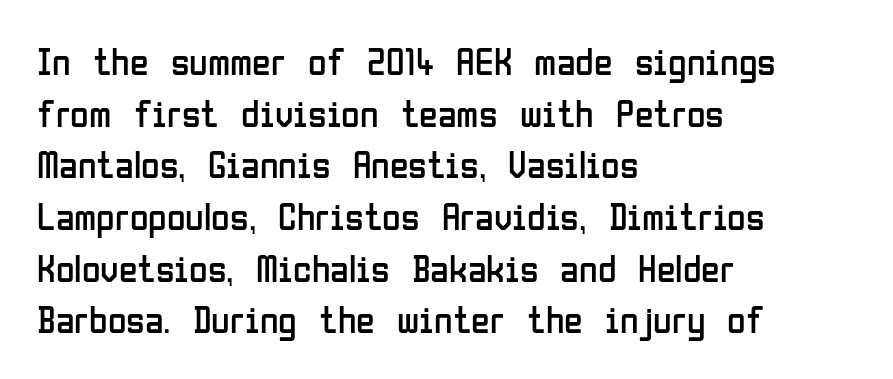
The paragraph shown leans on its left margin. This sample has the flowing, uneven cadence of proportional lettering. Does the leading feel generous? No, just average. This sample uses plain, unmodified letter spacing. Ordinary non-slanted type is in use. Serifs: no, the terminals of the letterforms are clean.
